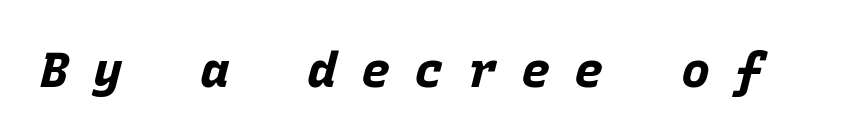
The image shows 49 px bold type, italic (leaning right), monospaced; set unusually wide letter spacing (+0.49 em), not underlined; low stroke contrast and a large x-height.
